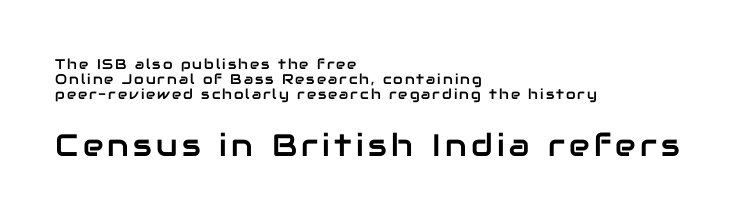
{"serif": "no", "italic": "no", "width": "normal", "stroke_contrast": "low", "x_height": "medium", "monospaced": "no", "underline": "no", "align": "left", "line_spacing": "tight", "line_spacing_ratio": 1.08, "larger_block": "second", "size_ratio": 2.21, "glyph_px": 31}
